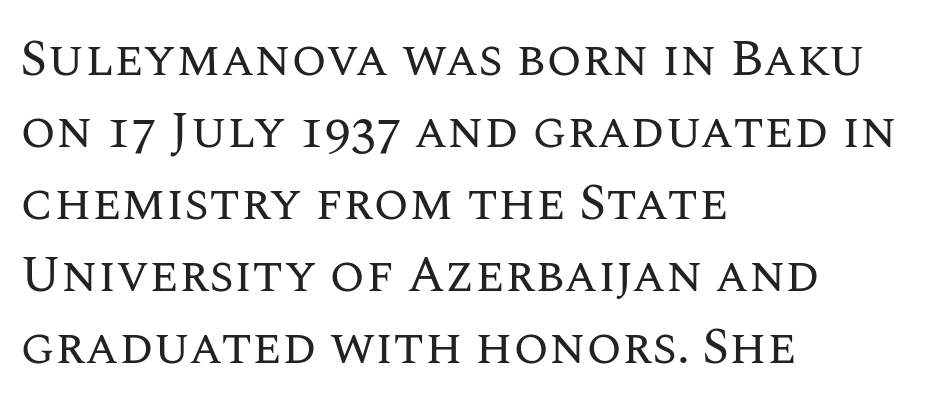
{"italic": "no", "bold": "no", "weight": "regular", "width": "normal", "stroke_contrast": "medium", "x_height": "large", "monospaced": "no", "underline": "no", "align": "left", "line_spacing": "normal", "line_spacing_ratio": 1.41, "letter_spacing": "normal", "letter_spacing_em": 0.0, "glyph_px": 51}
